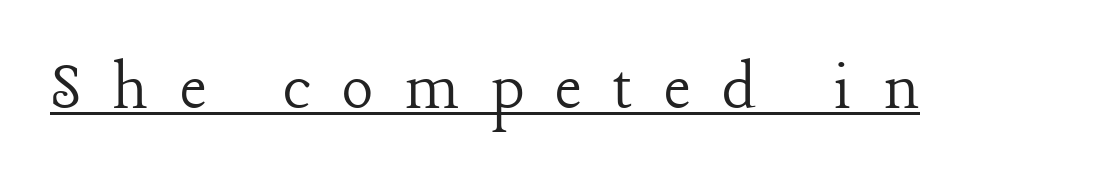
The characters display serif detailing at their extremities. Emphasis is given by a line drawn under the lettering. The face used here is rendered with a markedly widened letterfit. The passage shown is typed in a proportional face where columns would drift.
